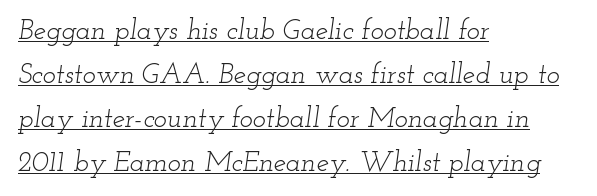
The face used here has a pronounced slope to its letters. What stands out about the letter spacing? Nothing — it is the standard amount. Note the varied advance widths — an 'i' is clearly narrower than an 'm'. The face used here appears with an underline applied. These lines are set flush left with a ragged right edge. Check where the strokes stop: tiny serifs finish them off.
